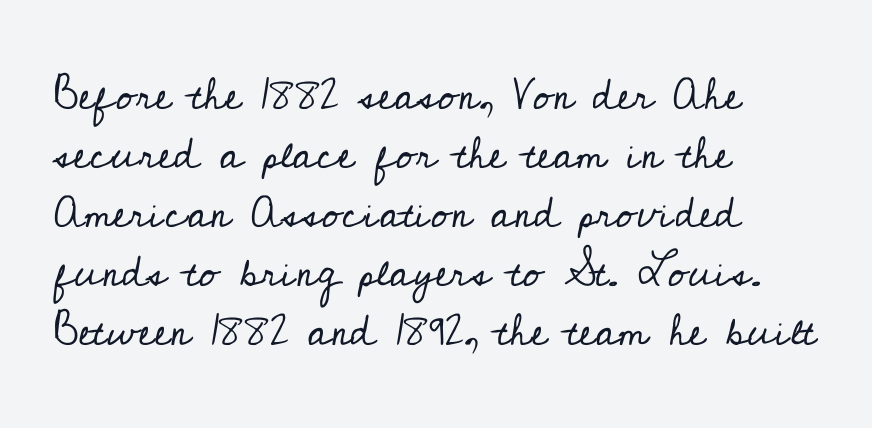
The image shows 44 px regular-weight serif type; set left-aligned, normal line spacing (1.34x), normal letter spacing, not underlined; low stroke contrast and a small x-height.
